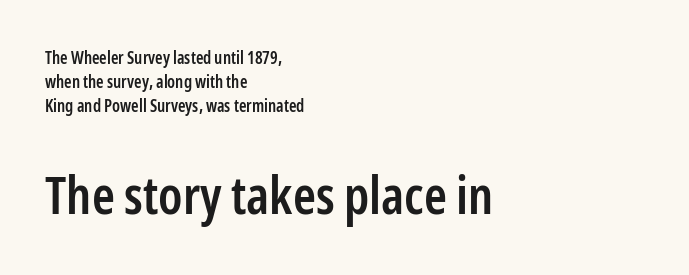
Q: Is the text bold? A: Semi-bold.
Q: Is the text italic (slanted)? A: No, it is upright.
Q: Is the typeface a serif or a sans-serif typeface? A: Sans-serif.
Q: Is the text underlined? A: No.
Q: How is the paragraph aligned? A: Left-aligned.
Q: Is the spacing between letters normal or unusually wide? A: Normal.
Q: Is the spacing between lines tight, normal or loose? A: Normal.
Q: Which block of text is set in a larger size, the first (top) or the second (bottom)? A: The second (bottom) one.
Q: Width (condensed, normal, or wide)? A: Condensed.
Q: Stroke contrast? A: Low.
Q: x-height? A: Medium.
Q: Monospaced? A: No.
